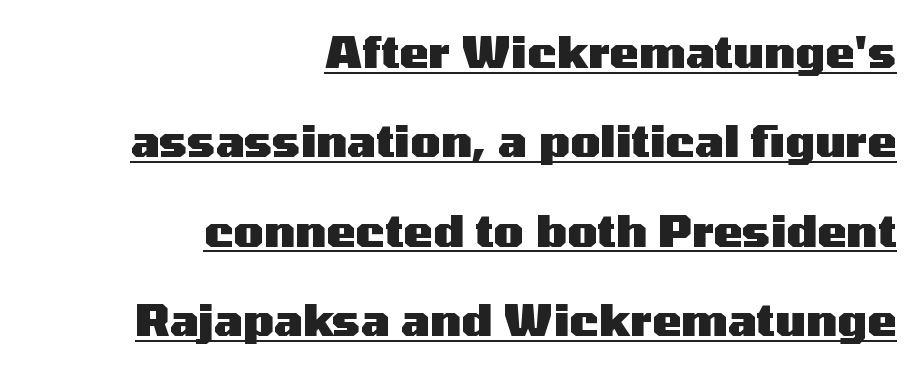
{"serif": "no", "italic": "no", "bold": "yes", "weight": "heavy", "width": "wide", "stroke_contrast": "medium", "x_height": "medium", "monospaced": "no", "underline": "yes", "align": "right", "line_spacing": "loose", "line_spacing_ratio": 2.03, "letter_spacing": "normal", "letter_spacing_em": 0.0, "glyph_px": 44}
